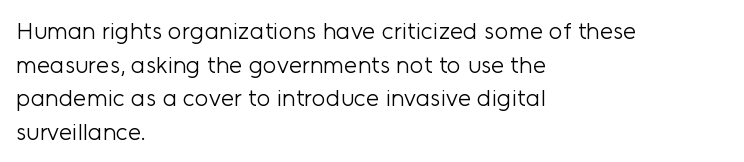
The image shows 24 px text type, upright; set left-aligned, normal line spacing (1.4x), normal letter spacing, not underlined.
